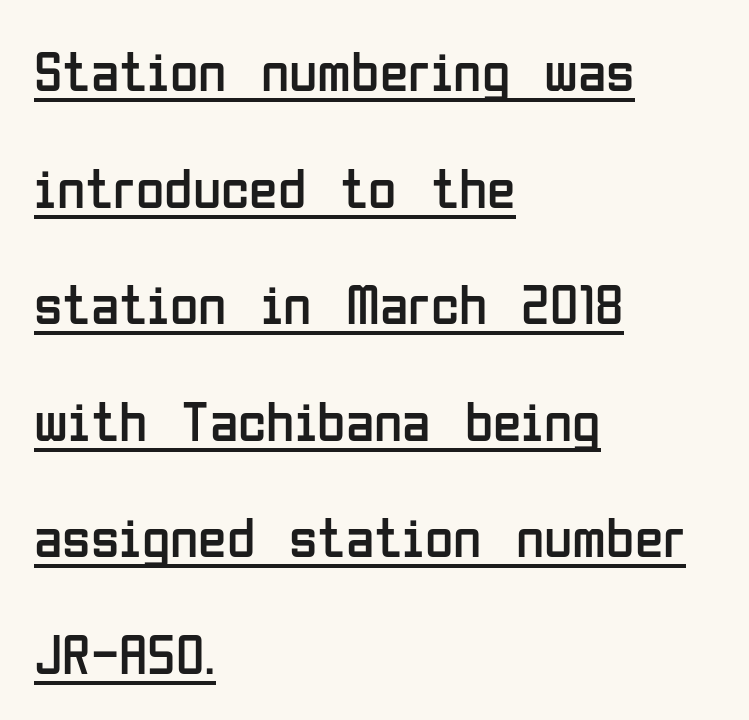
{"serif": "no", "italic": "no", "bold": "no", "weight": "regular", "width": "condensed", "stroke_contrast": "low", "x_height": "medium", "monospaced": "no", "underline": "yes", "align": "left", "line_spacing": "loose", "line_spacing_ratio": 2.01, "letter_spacing": "normal", "letter_spacing_em": 0.0, "glyph_px": 58}
